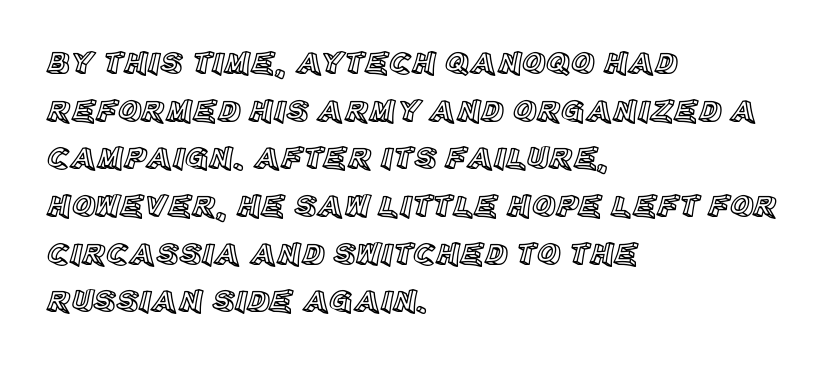
The image shows 32 px text type; set left-aligned, normal line spacing (1.49x), normal letter spacing, not underlined; a large x-height.
